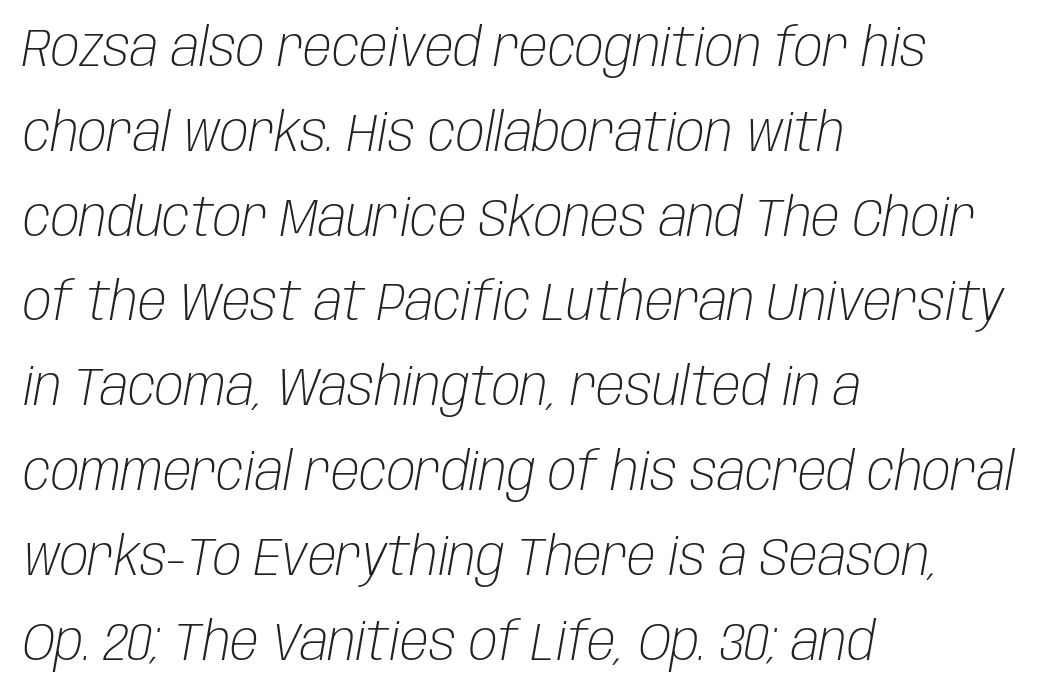
Q: Is the text bold? A: No.
Q: Is the text italic (slanted)? A: Yes, it leans right by about 10 degrees.
Q: Is the text underlined? A: No.
Q: How is the paragraph aligned? A: Left-aligned.
Q: Is the spacing between letters normal or unusually wide? A: Normal.
Q: Is the spacing between lines tight, normal or loose? A: Normal.
Q: Width (condensed, normal, or wide)? A: Condensed.
Q: Stroke contrast? A: Low.
Q: x-height? A: Large.
Q: Monospaced? A: No.
